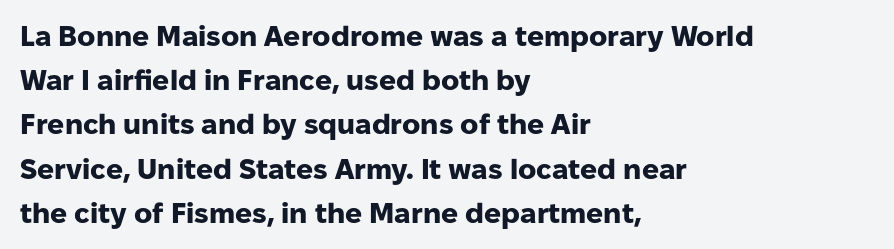
Q: Is the text bold? A: Yes.
Q: Is the text italic (slanted)? A: No, it is upright.
Q: Is the typeface a serif or a sans-serif typeface? A: Sans-serif.
Q: Is the text underlined? A: No.
Q: How is the paragraph aligned? A: Left-aligned.
Q: Is the spacing between letters normal or unusually wide? A: Normal.
Q: Is the spacing between lines tight, normal or loose? A: Normal.
Q: Width (condensed, normal, or wide)? A: Normal.
Q: Stroke contrast? A: Low.
Q: x-height? A: Medium.
Q: Monospaced? A: No.
